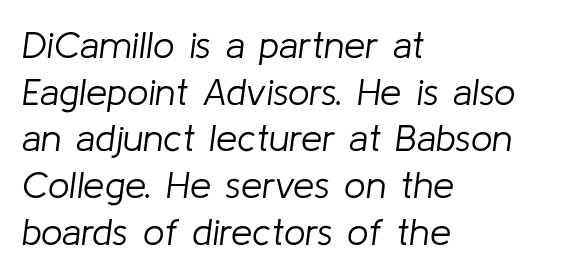
The image shows 38 px light type, italic (leaning right); set left-aligned, line spacing 1.23x, normal letter spacing, not underlined; low stroke contrast and a medium x-height.
